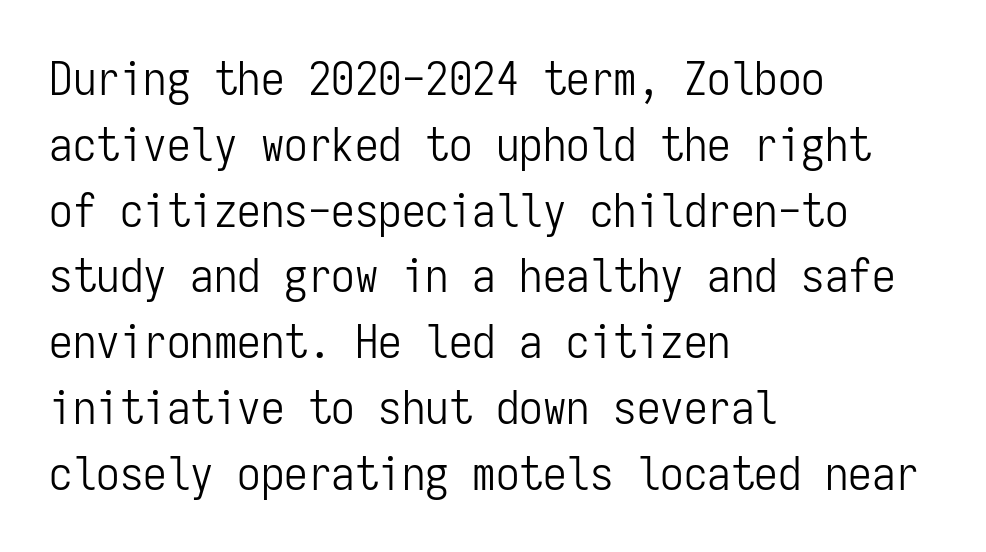
{"serif": "no", "italic": "no", "bold": "no", "weight": "light", "width": "condensed", "stroke_contrast": "low", "x_height": "medium", "monospaced": "yes", "underline": "no", "align": "left", "line_spacing": "normal", "line_spacing_ratio": 1.4, "letter_spacing": "normal", "letter_spacing_em": 0.0, "glyph_px": 47}
